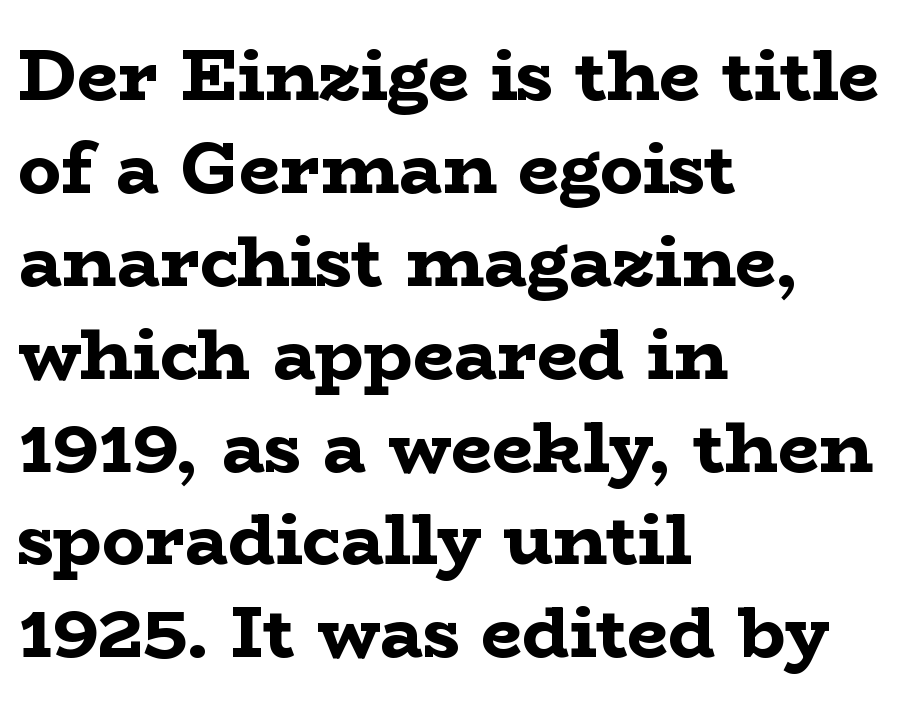
Designer's note — italics off, roman on. The face used here is proportionally spaced, like ordinary book or web type. Does the weight exceed regular? Yes, all the way to bold. The space between consecutive lines is moderate.
